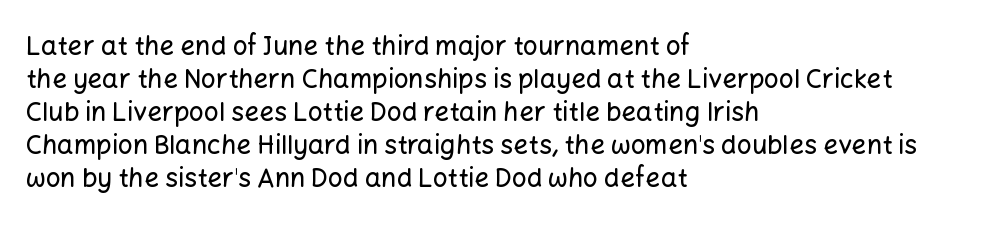
The image shows 26 px text type, upright; set left-aligned, normal line spacing (1.27x), normal letter spacing, not underlined.
